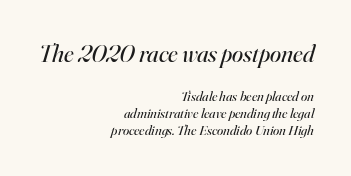
Honestly, there is no underline to notice here at all. Visually the block forms a straight wall on the right and a jagged coastline on the left. This rendering leaves character spacing at its baseline value. The designer gave the opening block more size than the closing block. Stem width sits at or under what a default text font uses. The letters are slanted; this is an italic face.
